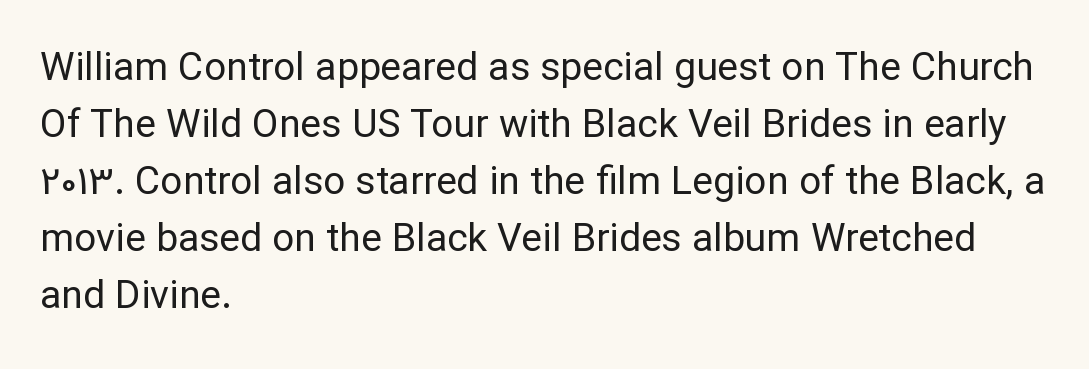
The image shows 39 px regular-weight sans-serif type, upright; set left-aligned, normal line spacing (1.46x), normal letter spacing, not underlined; low stroke contrast and a medium x-height.
